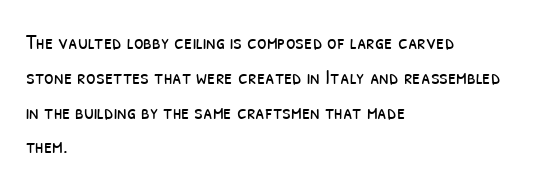
{"bold": "no", "underline": "no", "align": "left", "line_spacing": "normal", "line_spacing_ratio": 1.58, "letter_spacing": "normal", "letter_spacing_em": 0.0, "glyph_px": 22}
